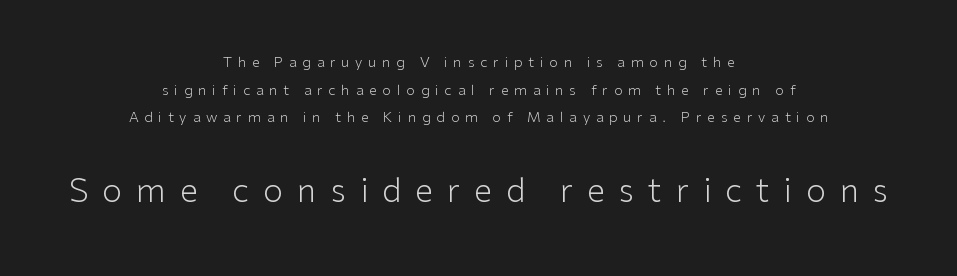
Letter spacing: wide. Unlike italic type, these characters show no tilt at all. In CSS terms this would be text-align: center. Looks like regular typesetting: each glyph gets only the width it needs.
